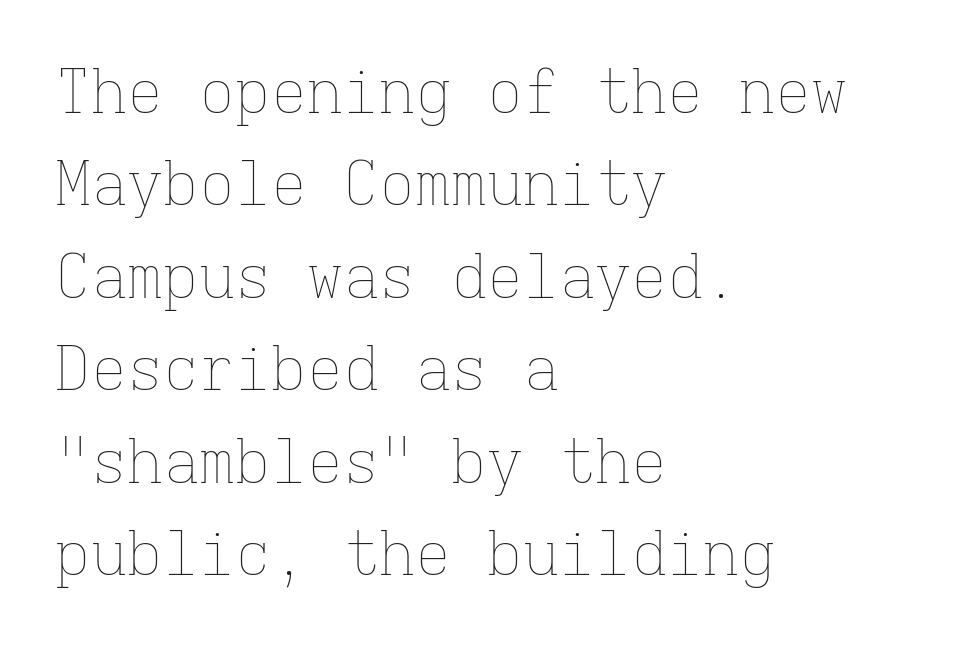
Q: Is the text bold? A: No.
Q: Is the text italic (slanted)? A: No, it is upright.
Q: Is the text underlined? A: No.
Q: How is the paragraph aligned? A: Left-aligned.
Q: Is the spacing between letters normal or unusually wide? A: Normal.
Q: Is the spacing between lines tight, normal or loose? A: Normal.
Q: Width (condensed, normal, or wide)? A: Normal.
Q: Stroke contrast? A: Low.
Q: x-height? A: Medium.
Q: Monospaced? A: Yes.
